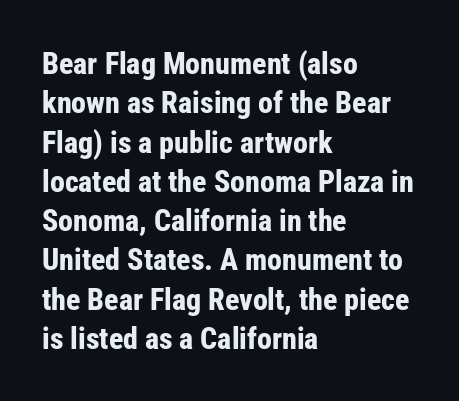
Unlike italic type, these characters show no tilt at all. These lines stack with their left ends in a neat column. Spacing between characters is what you'd get straight out of the box. Looks like regular typesetting: each glyph gets only the width it needs.
